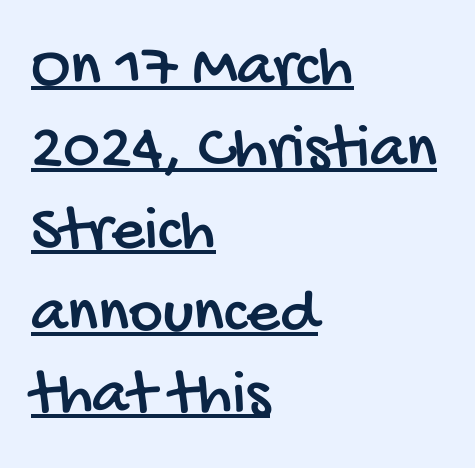
{"serif": "no", "width": "condensed", "stroke_contrast": "low", "x_height": "large", "monospaced": "no", "underline": "yes", "align": "left", "line_spacing": "normal", "line_spacing_ratio": 1.26, "letter_spacing": "normal", "letter_spacing_em": 0.0, "glyph_px": 65}
